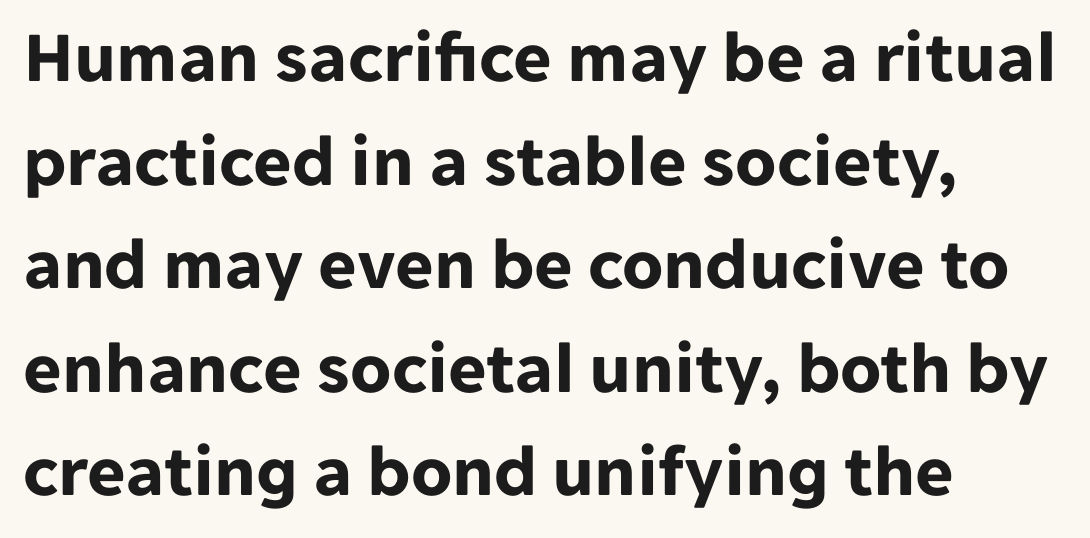
The image shows 74 px bold sans-serif type, upright; set left-aligned, normal line spacing (1.4x), normal letter spacing, not underlined; low stroke contrast and a medium x-height.
